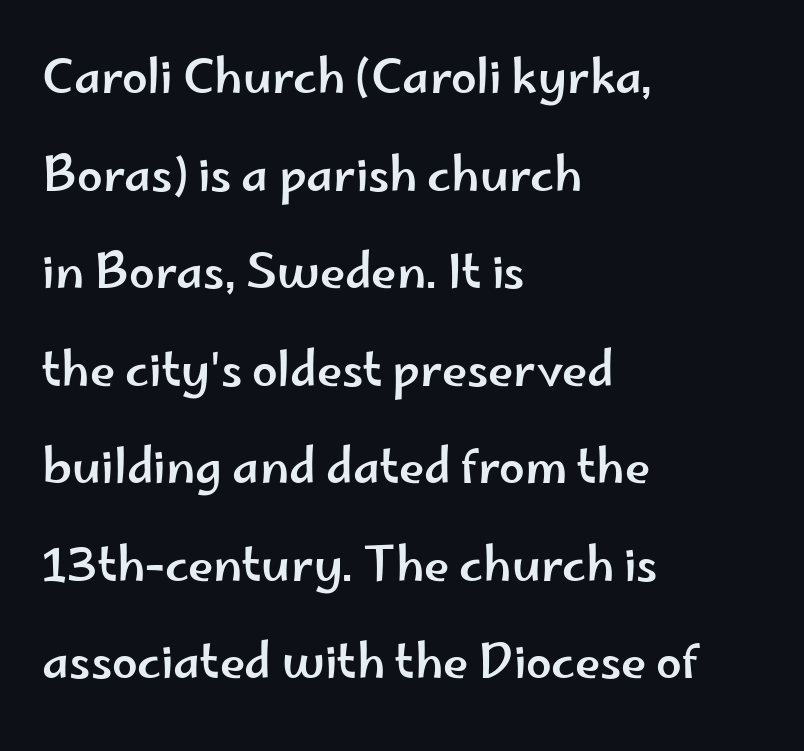
The image shows 46 px wide sans-serif type, upright; set left-aligned, loose line spacing (2.12x), normal letter spacing, not underlined; low stroke contrast and a small x-height.
